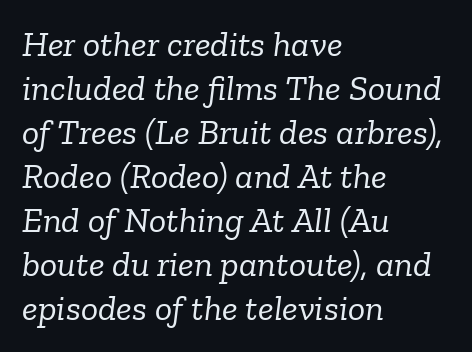
No letter is thick-stroked: the sample isn't bold. Note the varied advance widths — an 'i' is clearly narrower than an 'm'. Compared with ordinary roman type, these characters are visibly tilted. Default kerning and tracking; the words read as compact shapes. Beneath every word, the page is bare.
